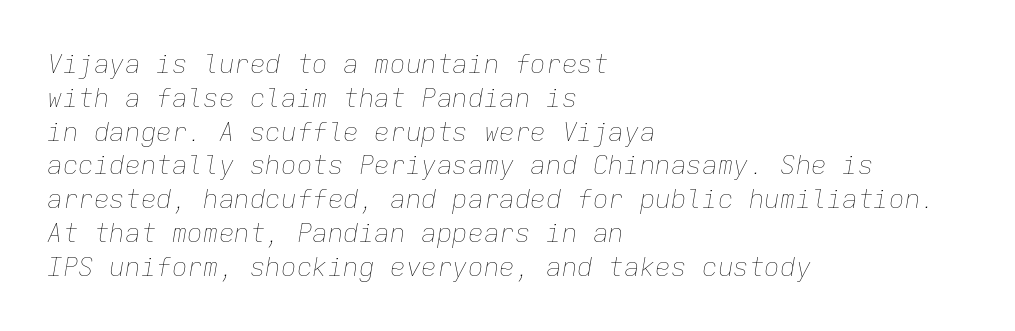
{"italic": "yes", "lean": "right", "slant_degrees": 9, "bold": "no", "underline": "no", "align": "left", "line_spacing": "normal", "line_spacing_ratio": 1.3, "letter_spacing": "normal", "letter_spacing_em": 0.0, "glyph_px": 26}
